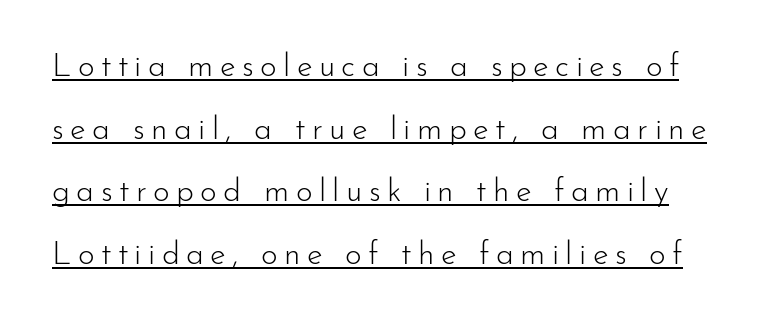
{"serif": "no", "italic": "no", "bold": "no", "weight": "light", "width": "normal", "stroke_contrast": "low", "x_height": "small", "monospaced": "no", "underline": "yes", "line_spacing": "loose", "line_spacing_ratio": 1.96, "letter_spacing": "wide", "letter_spacing_em": 0.2, "glyph_px": 32}
